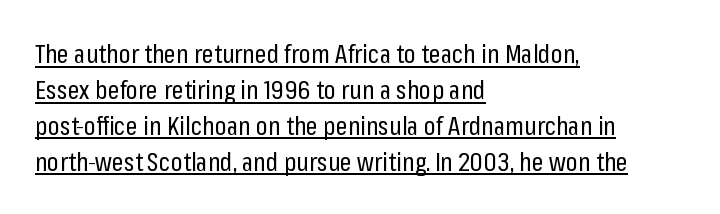
Caption: standard tracking, unaltered. Horizontal alignment here is leftward, the default for most running prose. Do the letters lean? They stand straight. The space between consecutive lines is moderate. The words here are underlined. The face looks like a standard text weight, possibly lighter.
